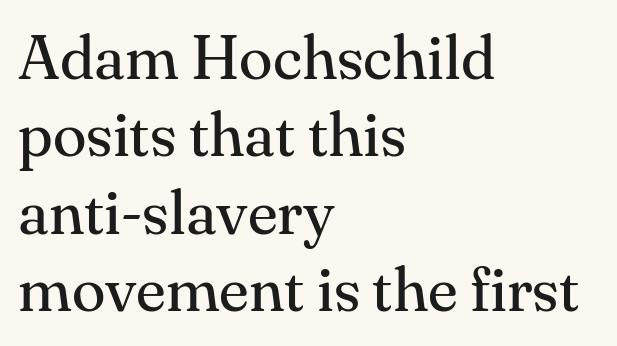
The image shows 62 px regular-weight serif type, upright; set left-aligned, normal line spacing (1.25x), normal letter spacing, not underlined; medium stroke contrast and a small x-height.
